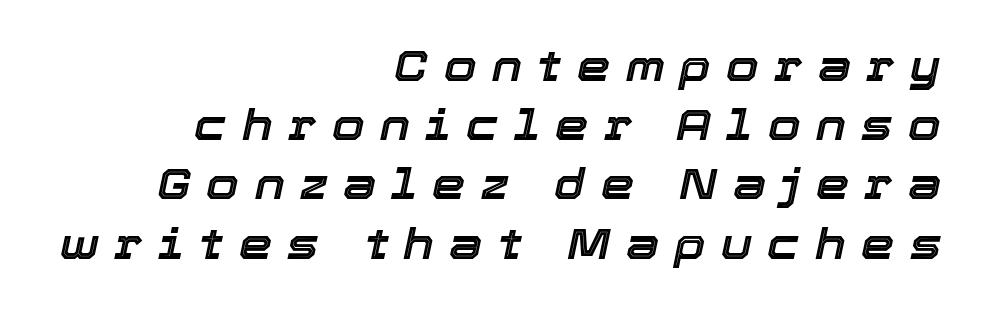
Q: Is the text italic (slanted)? A: Yes, it leans right by about 12 degrees.
Q: Is the text underlined? A: No.
Q: How is the paragraph aligned? A: Right-aligned.
Q: Is the spacing between letters normal or unusually wide? A: Unusually wide.
Q: Is the spacing between lines tight, normal or loose? A: Normal.
Q: Width (condensed, normal, or wide)? A: Normal.
Q: x-height? A: Medium.
Q: Monospaced? A: No.
